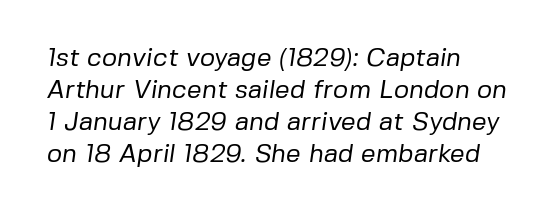
Q: Is the text bold? A: No.
Q: Is the text underlined? A: No.
Q: How is the paragraph aligned? A: Left-aligned.
Q: Is the spacing between letters normal or unusually wide? A: Normal.
